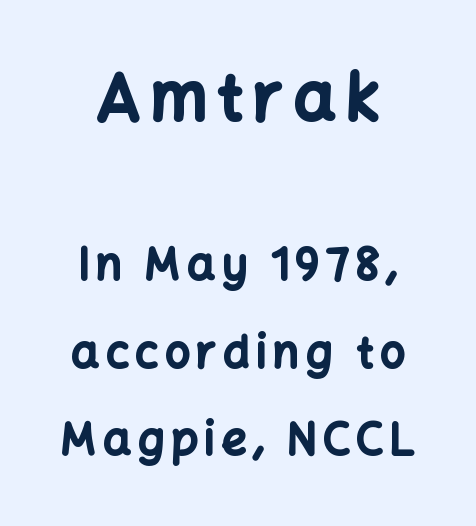
Q: Is the text bold? A: Yes.
Q: Is the text italic (slanted)? A: No, it is upright.
Q: Is the typeface a serif or a sans-serif typeface? A: Sans-serif.
Q: Is the text underlined? A: No.
Q: How is the paragraph aligned? A: Centered.
Q: Is the spacing between lines tight, normal or loose? A: Loose.
Q: Which block of text is set in a larger size, the first (top) or the second (bottom)? A: The first (top) one.
Q: Width (condensed, normal, or wide)? A: Normal.
Q: Stroke contrast? A: Low.
Q: x-height? A: Medium.
Q: Monospaced? A: No.
